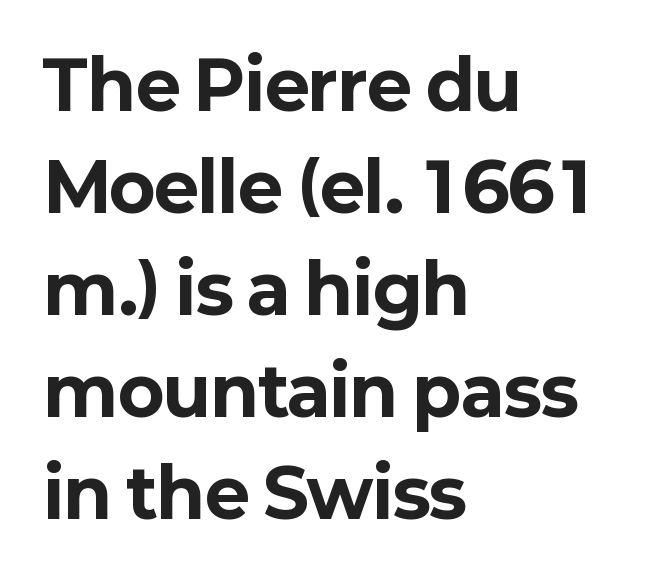
{"serif": "no", "italic": "no", "bold": "yes", "weight": "bold", "width": "normal", "stroke_contrast": "low", "x_height": "medium", "monospaced": "no", "underline": "no", "align": "left", "line_spacing": "normal", "line_spacing_ratio": 1.5, "letter_spacing": "normal", "letter_spacing_em": 0.0, "glyph_px": 68}
